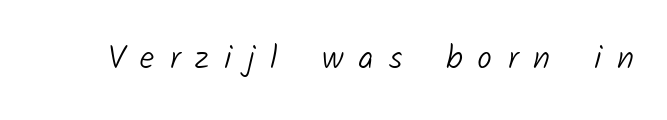
Letterform terminals end flat and unadorned throughout the passage. Stem width sits at or under what a default text font uses. Glyph-to-glyph distance is far greater than everyday printed text. Glance below the letters and you will spot only blank space. Think of a printed novel: that variable character pitch is what you see here.
